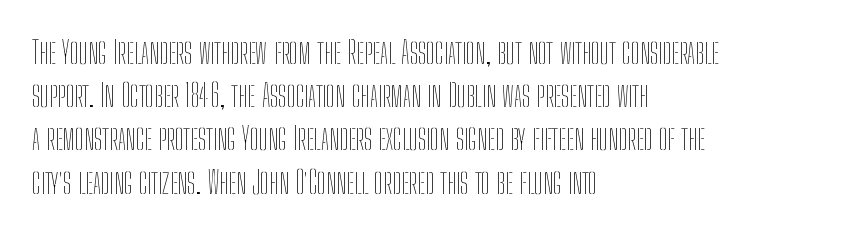
Glance below the letters and you will spot only blank space. The typography opts for an upright posture over an oblique one. Compared with typical paragraphs, the rows here are spaced about the same. Each letter keeps its own natural width here, so spacing adapts to shape. Summary of weight: not heavy and not bold.
